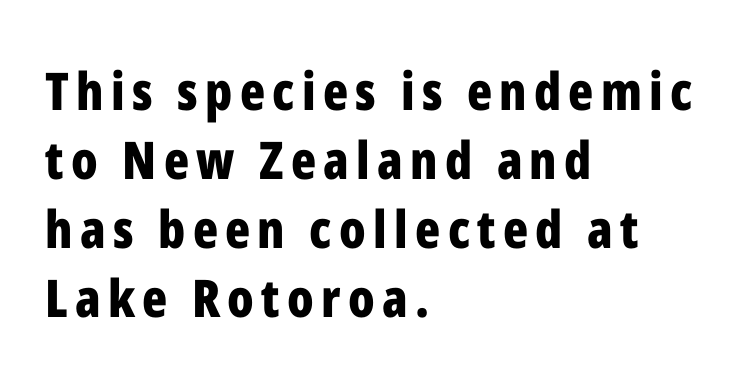
Q: Is the text bold? A: Yes.
Q: Is the text italic (slanted)? A: No, it is upright.
Q: Is the typeface a serif or a sans-serif typeface? A: Sans-serif.
Q: Is the text underlined? A: No.
Q: How is the paragraph aligned? A: Left-aligned.
Q: Is the spacing between lines tight, normal or loose? A: Normal.
Q: Width (condensed, normal, or wide)? A: Condensed.
Q: Stroke contrast? A: Low.
Q: x-height? A: Medium.
Q: Monospaced? A: No.
